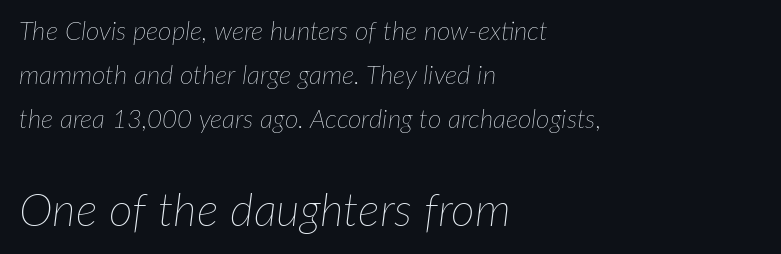
Q: Is the text bold? A: No.
Q: Is the text italic (slanted)? A: Yes, it leans right by about 7 degrees.
Q: Is the text underlined? A: No.
Q: How is the paragraph aligned? A: Left-aligned.
Q: Is the spacing between letters normal or unusually wide? A: Normal.
Q: Is the spacing between lines tight, normal or loose? A: Normal.
Q: Which block of text is set in a larger size, the first (top) or the second (bottom)? A: The second (bottom) one.
Q: Width (condensed, normal, or wide)? A: Normal.
Q: Stroke contrast? A: Low.
Q: x-height? A: Medium.
Q: Monospaced? A: No.
